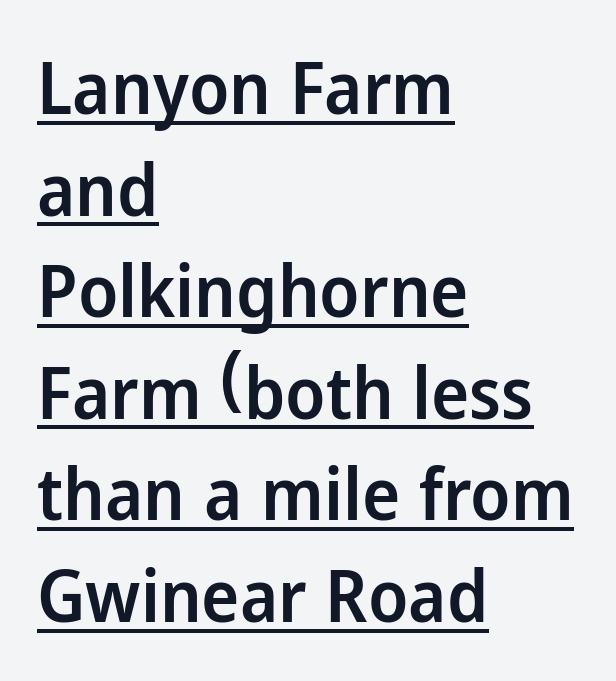
{"serif": "no", "italic": "no", "bold": "semi", "weight": "semibold", "width": "normal", "stroke_contrast": "low", "x_height": "medium", "monospaced": "no", "underline": "yes", "align": "left", "line_spacing": "normal", "line_spacing_ratio": 1.41, "letter_spacing": "normal", "letter_spacing_em": 0.0, "glyph_px": 72}
